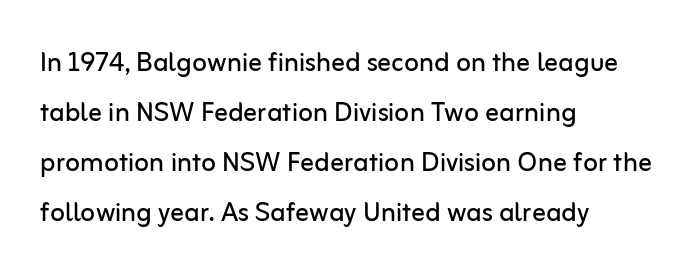
{"serif": "no", "italic": "no", "bold": "no", "weight": "regular", "width": "normal", "stroke_contrast": "low", "x_height": "medium", "monospaced": "no", "underline": "no", "align": "left", "line_spacing": "normal", "line_spacing_ratio": 1.47, "letter_spacing": "normal", "letter_spacing_em": 0.0, "glyph_px": 34}
